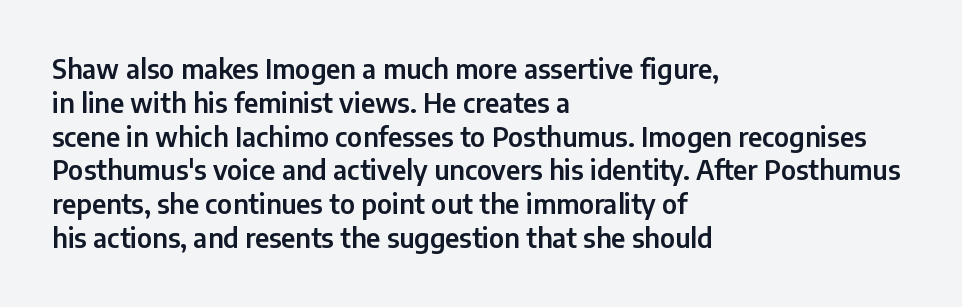
The ragged edge is on the right, which tells us the setting is flush left. How would I describe the line gaps? Plain and ordinary. This is the regular roman posture of the typeface. Only glyphs here, with clear space below each row.
